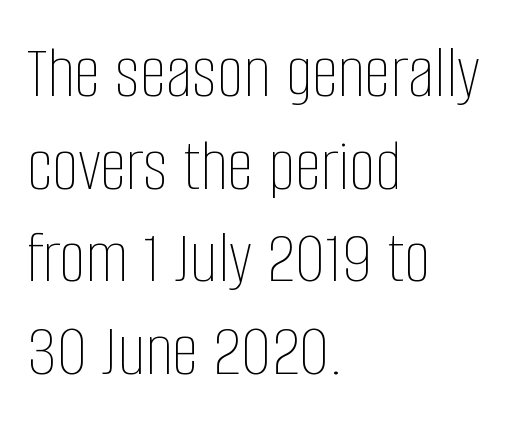
{"italic": "no", "bold": "no", "weight": "thin", "width": "condensed", "stroke_contrast": "low", "x_height": "large", "monospaced": "no", "underline": "no", "align": "left", "line_spacing_ratio": 1.22, "letter_spacing": "normal", "letter_spacing_em": 0.0, "glyph_px": 76}
